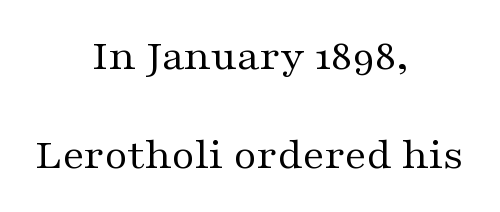
Q: Is the text bold? A: No.
Q: Is the text italic (slanted)? A: No, it is upright.
Q: Is the typeface a serif or a sans-serif typeface? A: Serif.
Q: Is the text underlined? A: No.
Q: How is the paragraph aligned? A: Centered.
Q: Is the spacing between letters normal or unusually wide? A: Normal.
Q: Is the spacing between lines tight, normal or loose? A: Loose.
Q: Width (condensed, normal, or wide)? A: Wide.
Q: Stroke contrast? A: Medium.
Q: x-height? A: Medium.
Q: Monospaced? A: No.
